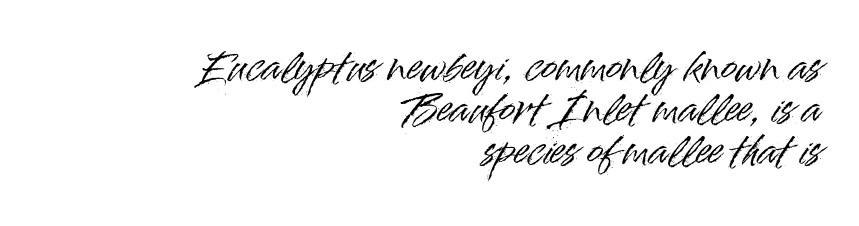
The image shows 38 px sans-serif type; set right-aligned, tight line spacing (1.11x), normal letter spacing, not underlined; high stroke contrast and a small x-height.
